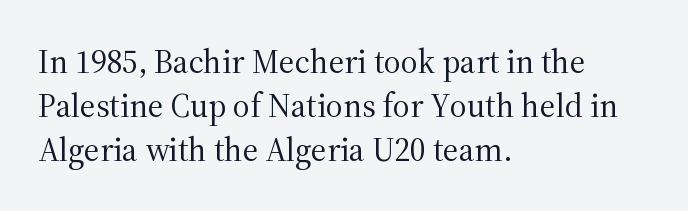
Designer's note — italics off, roman on. The rendering uses a moderate line-height, typical for paragraphs. Type style note: has serifs. The weight tops out at a normal text grade. The letterforms sit shoulder to shoulder at normal distance.
